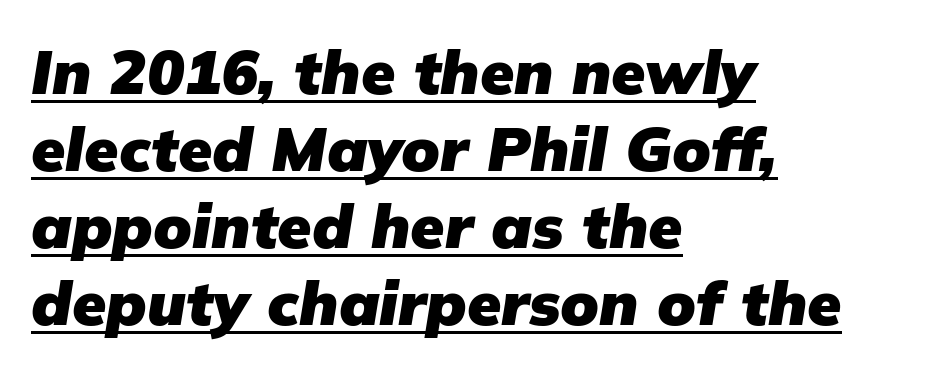
{"italic": "yes", "lean": "right", "slant_degrees": 9, "bold": "yes", "weight": "heavy", "width": "normal", "stroke_contrast": "low", "x_height": "medium", "monospaced": "no", "underline": "yes", "align": "left", "line_spacing_ratio": 1.24, "letter_spacing": "normal", "letter_spacing_em": 0.0, "glyph_px": 62}
